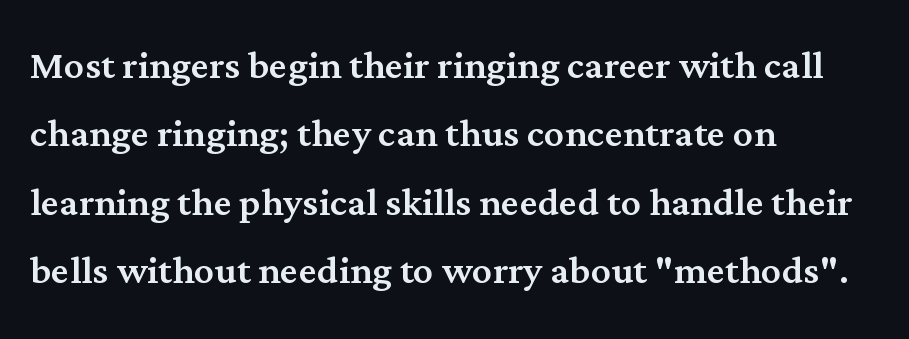
Q: Is the text italic (slanted)? A: No, it is upright.
Q: Is the typeface a serif or a sans-serif typeface? A: Serif.
Q: Is the text underlined? A: No.
Q: How is the paragraph aligned? A: Left-aligned.
Q: Is the spacing between letters normal or unusually wide? A: Normal.
Q: Is the spacing between lines tight, normal or loose? A: Normal.
Q: Width (condensed, normal, or wide)? A: Normal.
Q: Stroke contrast? A: Medium.
Q: x-height? A: Medium.
Q: Monospaced? A: No.
